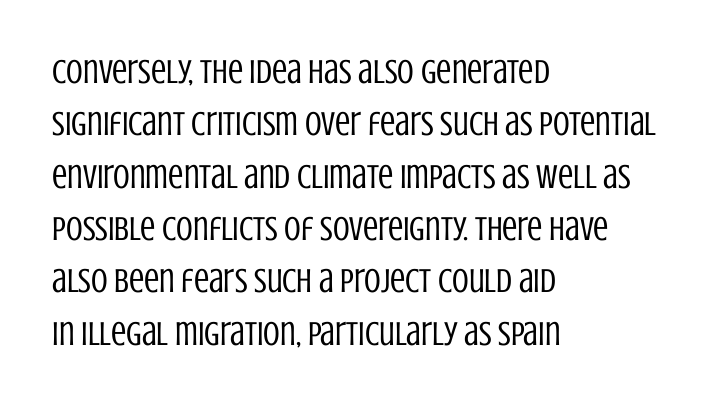
Every row of glyphs begins at an identical x-position on the left. Compared with a typical body face, this is equally light or lighter still. The face used here is a sans, in the tradition of grotesques and geometrics. Think of a printed novel: that variable character pitch is what you see here. Beneath every word, the page is bare. Rows of type keep a routine distance in the vertical direction.
